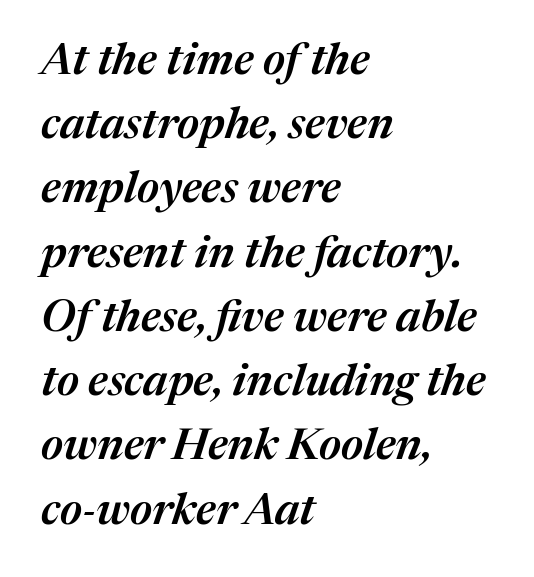
The image shows 44 px semibold type, italic (leaning right); set left-aligned, normal line spacing (1.46x), normal letter spacing, not underlined; medium stroke contrast and a medium x-height.
